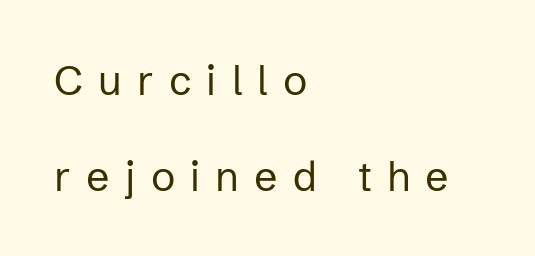
{"serif": "no", "italic": "no", "bold": "no", "weight": "regular", "width": "normal", "stroke_contrast": "low", "x_height": "medium", "monospaced": "no", "underline": "no", "align": "left", "line_spacing": "loose", "line_spacing_ratio": 2.34, "letter_spacing": "wide", "letter_spacing_em": 0.37, "glyph_px": 41}
